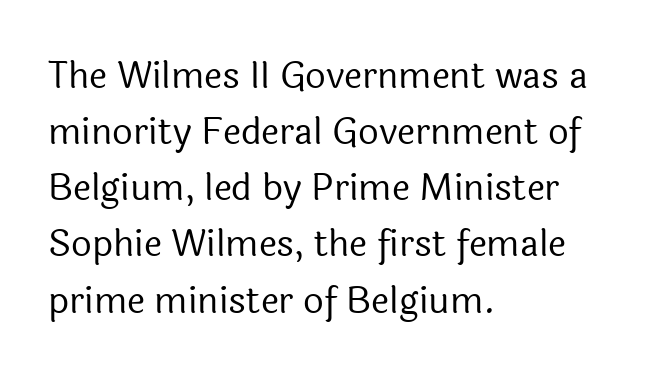
Here the designer chose a conventional face with non-uniform glyph widths. Is the block centered? No — it sits flush against the left margin. You can tell from the bare stems that sans-serif type was used. These lines keep a tight, regular rhythm from letter to letter. Is the stroke heavy? The answer is a plain regular-or-lighter. The lettering holds an erect, upright posture throughout.
